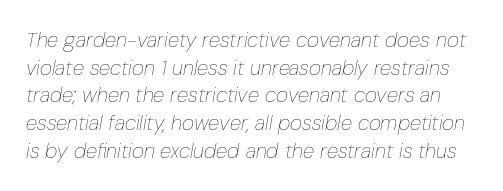
The image shows 21 px text type, italic (leaning right); set normal line spacing (1.32x), normal letter spacing, not underlined.
